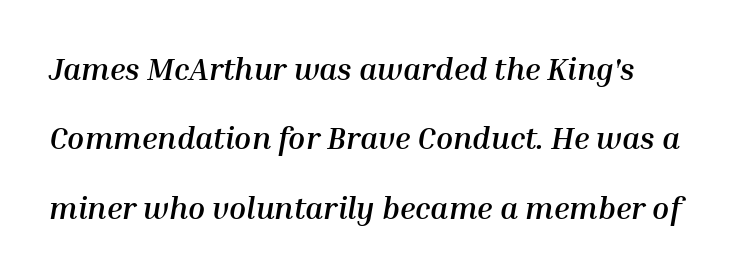
Descender tails drop into unmarked territory. Notice how the stems are inclined rather than vertical — that's the hallmark of italics. The face used here has the dense, thick strokes of a bold. There is no visible air inserted between adjacent glyphs. Interline gaps are noticeably wide in this sample.
